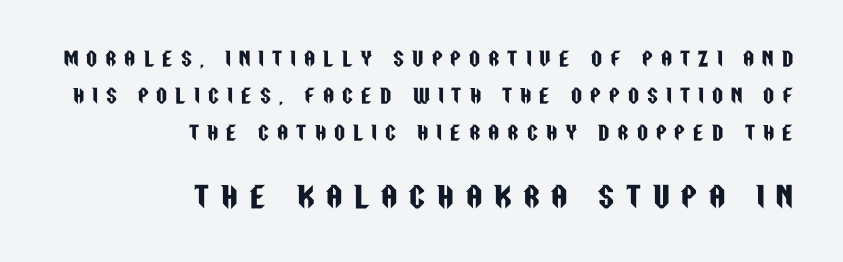
{"serif": "no", "italic": "no", "width": "condensed", "stroke_contrast": "low", "x_height": "large", "monospaced": "no", "underline": "no", "align": "right", "line_spacing": "loose", "line_spacing_ratio": 1.95, "letter_spacing": "wide", "letter_spacing_em": 0.43, "larger_block": "second", "size_ratio": 1.47, "glyph_px": 28}
